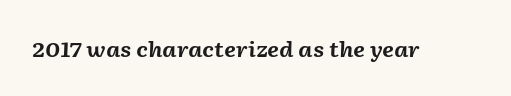
The image shows 21 px bold type, italic (leaning right); set normal letter spacing, not underlined.
